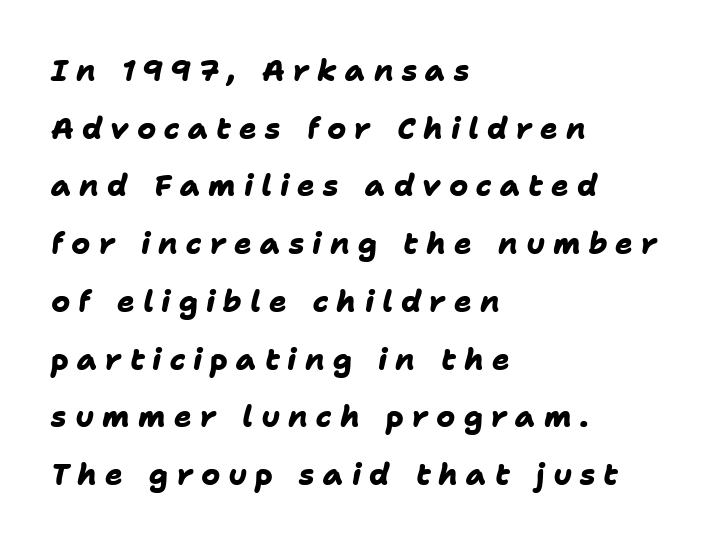
The image shows 29 px heavy sans-serif type; set left-aligned, loose line spacing (1.99x), unusually wide letter spacing (+0.28 em), not underlined; low stroke contrast and a medium x-height.
